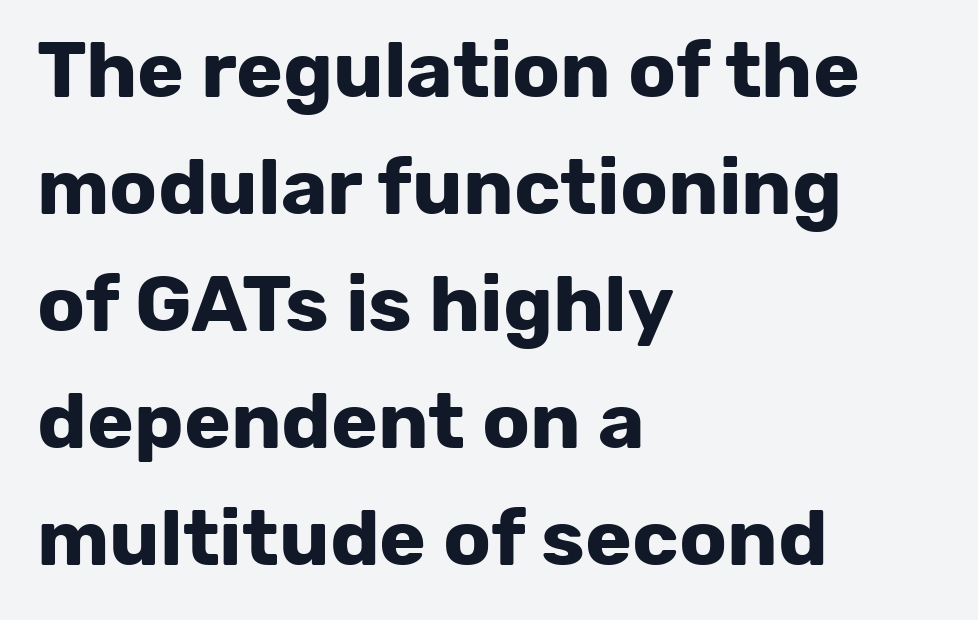
Proportional: the letters do not fall into vertical columns. Chunky letters — that's bold for sure. The words here are not underlined. Look at the tracking — it's just the regular setting, nothing added. Compared with a centered layout, this one pins lines to the left instead. How would I describe the line gaps? Plain and ordinary.
